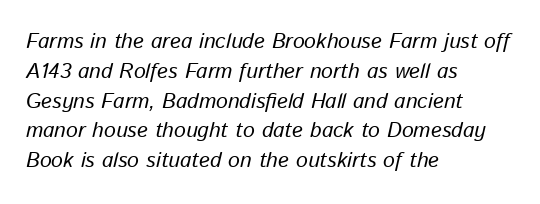
{"italic": "yes", "lean": "right", "slant_degrees": 13, "bold": "no", "underline": "no", "align": "left", "line_spacing": "normal", "line_spacing_ratio": 1.42, "letter_spacing": "normal", "letter_spacing_em": 0.0, "glyph_px": 21}
